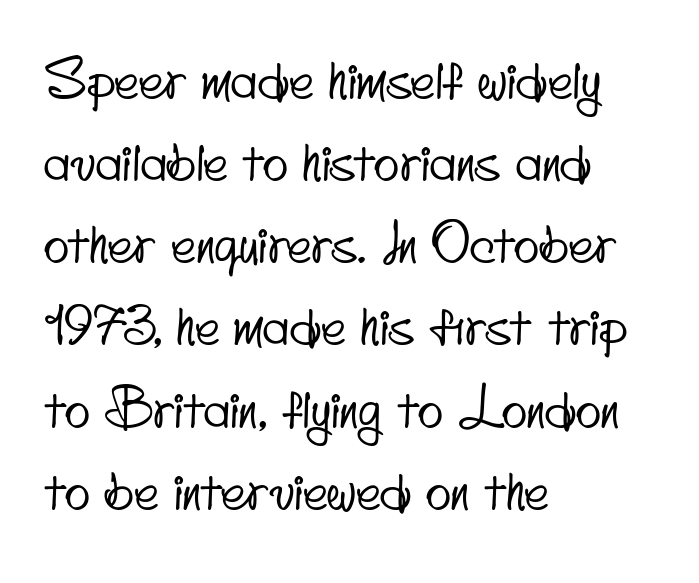
The image shows 53 px condensed sans-serif type; set left-aligned, normal line spacing (1.55x), normal letter spacing, not underlined; low stroke contrast and a small x-height.
